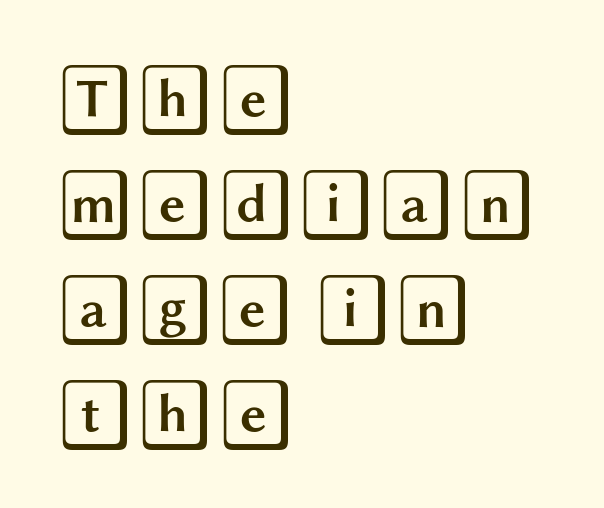
Q: Is the text italic (slanted)? A: No, it is upright.
Q: Is the text underlined? A: No.
Q: How is the paragraph aligned? A: Left-aligned.
Q: Is the spacing between letters normal or unusually wide? A: Normal.
Q: Is the spacing between lines tight, normal or loose? A: Normal.
Q: Width (condensed, normal, or wide)? A: Wide.
Q: x-height? A: Large.
